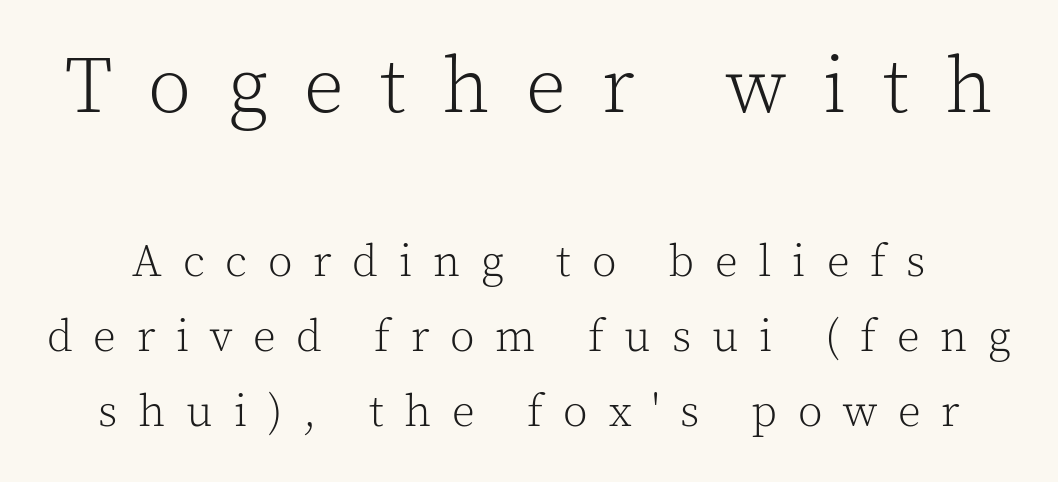
The image shows 79 px light serif type, upright; set normal line spacing (1.67x), unusually wide letter spacing (+0.46 em), not underlined; the first (top) block is 1.76x larger; a medium x-height.
